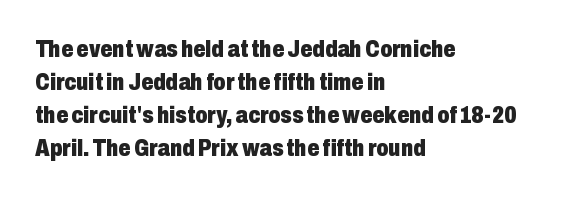
{"italic": "no", "bold": "yes", "underline": "no", "align": "left", "line_spacing": "normal", "line_spacing_ratio": 1.38, "letter_spacing": "normal", "letter_spacing_em": 0.0, "glyph_px": 24}
